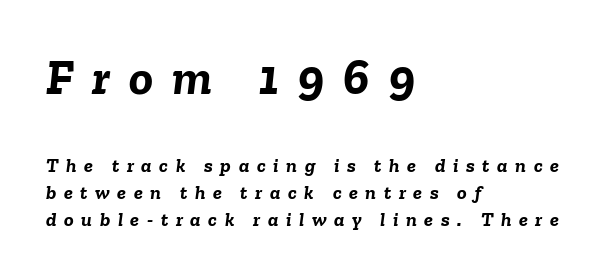
Q: Is the text bold? A: Yes.
Q: Is the text italic (slanted)? A: Yes, it leans right by about 6 degrees.
Q: Is the text underlined? A: No.
Q: How is the paragraph aligned? A: Left-aligned.
Q: Is the spacing between letters normal or unusually wide? A: Unusually wide.
Q: Is the spacing between lines tight, normal or loose? A: Normal.
Q: Which block of text is set in a larger size, the first (top) or the second (bottom)? A: The first (top) one.
Q: Width (condensed, normal, or wide)? A: Normal.
Q: Stroke contrast? A: Low.
Q: x-height? A: Medium.
Q: Monospaced? A: No.
